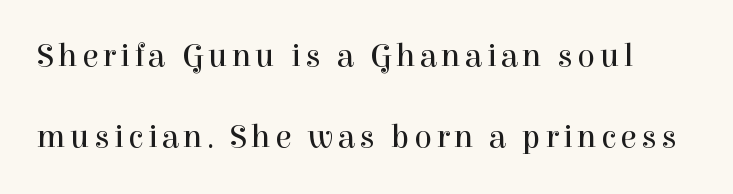
{"serif": "yes", "italic": "no", "bold": "no", "weight": "regular", "width": "normal", "stroke_contrast": "high", "x_height": "medium", "monospaced": "no", "underline": "no", "line_spacing": "loose", "line_spacing_ratio": 2.45, "glyph_px": 33}
